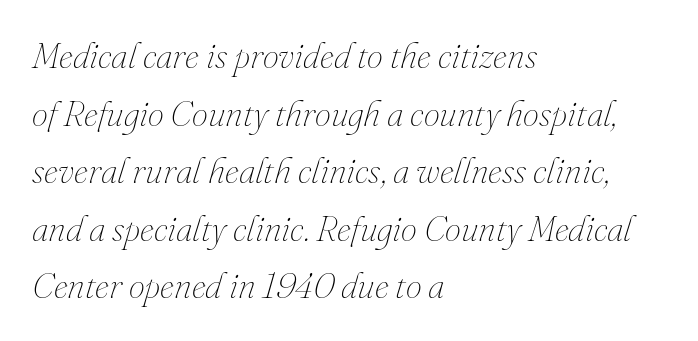
The image shows 36 px thin type, italic (leaning right); set left-aligned, normal line spacing (1.6x), normal letter spacing, not underlined; medium stroke contrast and a small x-height.
